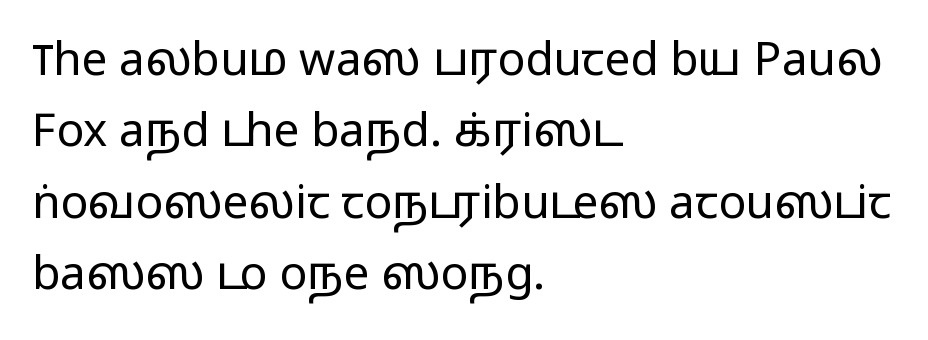
Nothing sits at the stroke ends, so this counts as sans-serif. No word sits above an underline. Weight class: somewhere from thin through regular. Short and long lines alike share a common starting point at left. Successive baselines arrive at the customary interval. Italic: no, the glyphs are upright roman.
